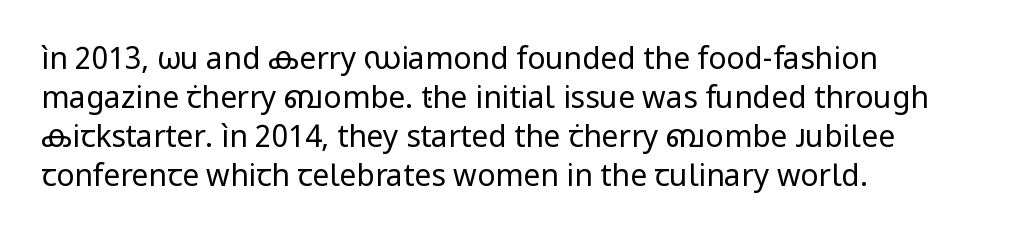
The space between consecutive lines is moderate. Letterform terminals end flat and unadorned throughout the passage. Between one letter and the next there's only the usual sliver of space. The area under the type is left untouched.
